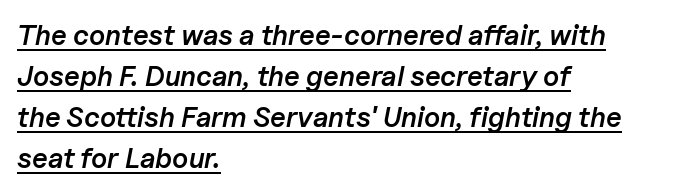
Q: Is the text bold? A: Semi-bold.
Q: Is the text italic (slanted)? A: Yes, it leans right by about 11 degrees.
Q: Is the text underlined? A: Yes.
Q: How is the paragraph aligned? A: Left-aligned.
Q: Is the spacing between letters normal or unusually wide? A: Normal.
Q: Is the spacing between lines tight, normal or loose? A: Normal.
Q: Width (condensed, normal, or wide)? A: Normal.
Q: Stroke contrast? A: Low.
Q: x-height? A: Medium.
Q: Monospaced? A: No.
